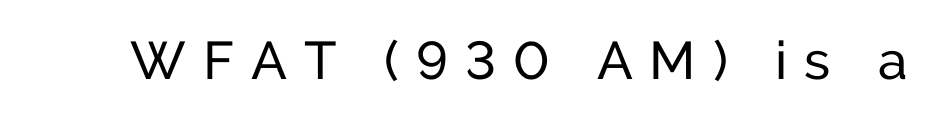
{"serif": "no", "italic": "no", "bold": "no", "weight": "regular", "width": "normal", "stroke_contrast": "low", "x_height": "medium", "monospaced": "no", "underline": "no", "letter_spacing": "wide", "letter_spacing_em": 0.32, "glyph_px": 53}
